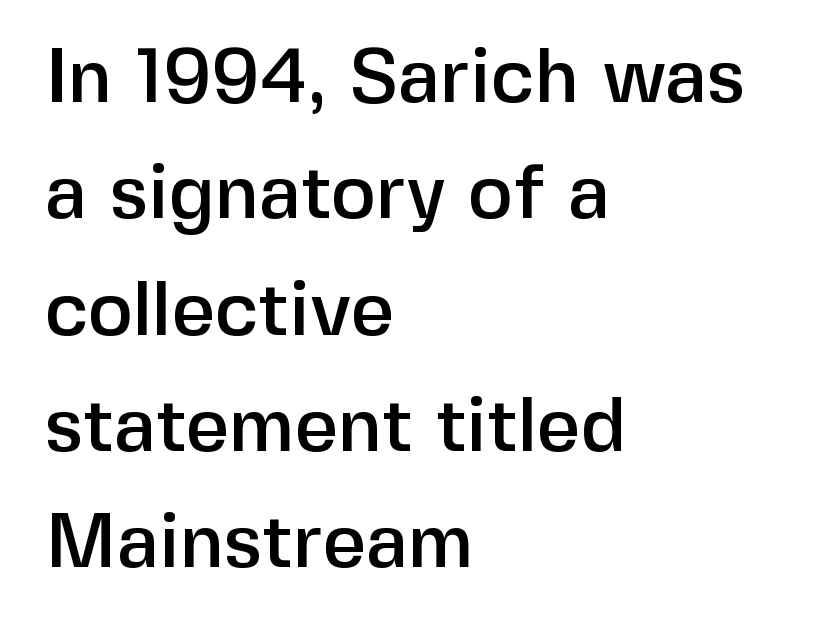
The image shows 76 px sans-serif type, upright; set left-aligned, normal line spacing (1.53x), normal letter spacing, not underlined; low stroke contrast and a medium x-height.
